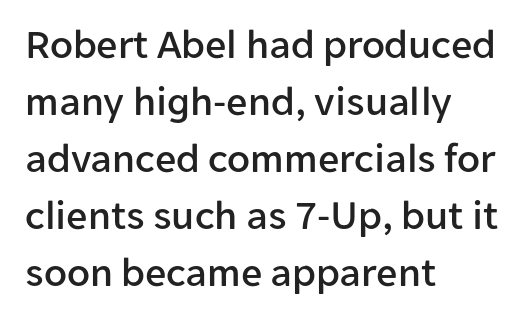
Compared with typical paragraphs, the rows here are spaced about the same. The letters carry no serifs — their stems end cleanly without finishing strokes. Spacing verdict: proportional, widths tailored to each character. The letters stand straight up with perfectly vertical stems. Letter spacing: default. The area under the type is left untouched.
